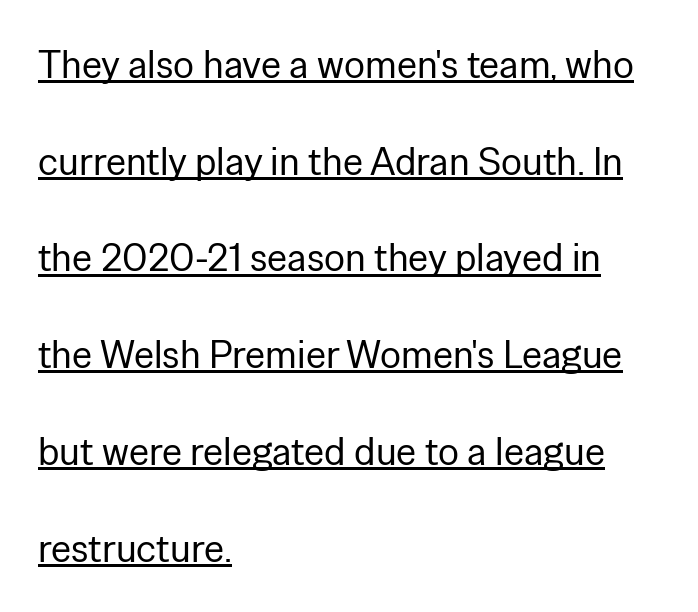
Q: Is the text bold? A: No.
Q: Is the text italic (slanted)? A: No, it is upright.
Q: Is the typeface a serif or a sans-serif typeface? A: Sans-serif.
Q: Is the text underlined? A: Yes.
Q: How is the paragraph aligned? A: Left-aligned.
Q: Is the spacing between letters normal or unusually wide? A: Normal.
Q: Is the spacing between lines tight, normal or loose? A: Loose.
Q: Width (condensed, normal, or wide)? A: Normal.
Q: Stroke contrast? A: Low.
Q: x-height? A: Medium.
Q: Monospaced? A: No.
